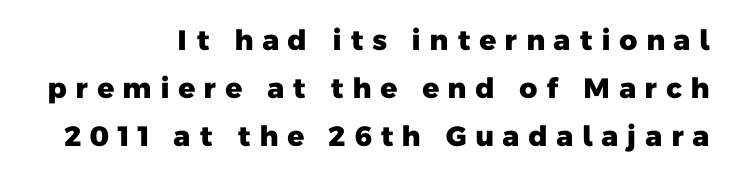
Q: Is the text bold? A: Yes.
Q: Is the typeface a serif or a sans-serif typeface? A: Sans-serif.
Q: Is the text underlined? A: No.
Q: How is the paragraph aligned? A: Right-aligned.
Q: Is the spacing between letters normal or unusually wide? A: Unusually wide.
Q: Width (condensed, normal, or wide)? A: Normal.
Q: Stroke contrast? A: Low.
Q: x-height? A: Medium.
Q: Monospaced? A: No.
